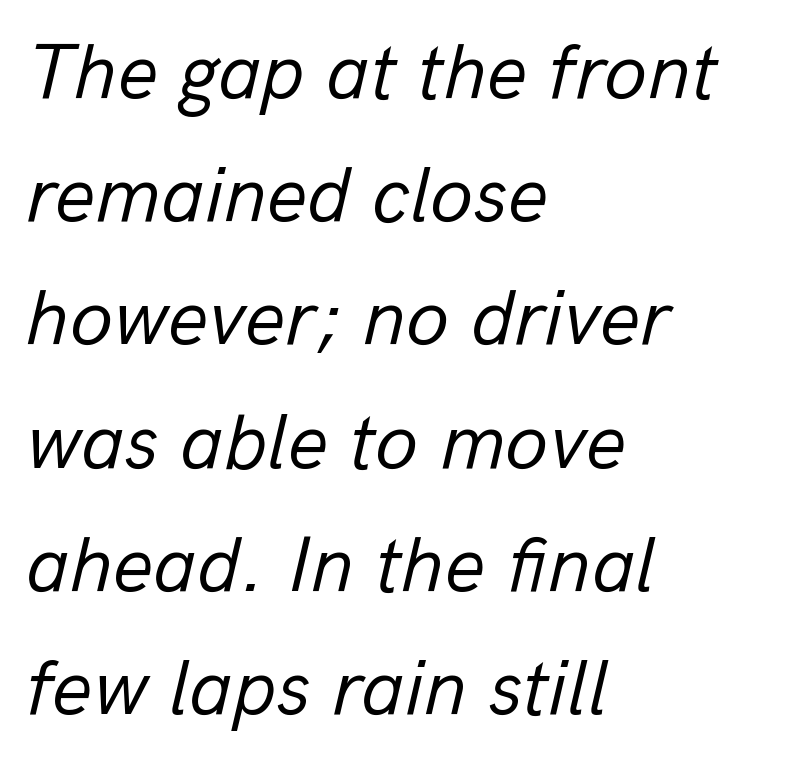
The image shows 79 px regular-weight type, italic (leaning right); set left-aligned, normal line spacing (1.56x), normal letter spacing, not underlined; low stroke contrast and a medium x-height.
